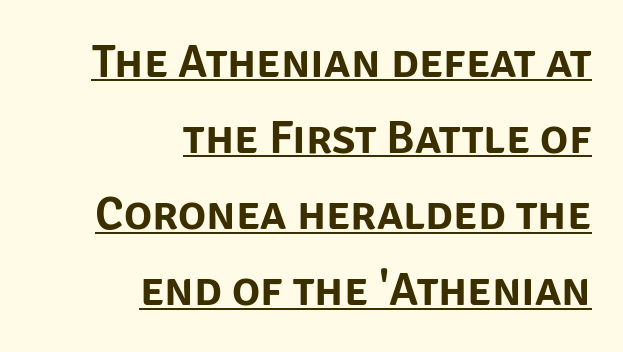
The image shows 47 px sans-serif type, upright; set right-aligned, normal line spacing (1.62x), normal letter spacing, underlined; low stroke contrast and a large x-height.
